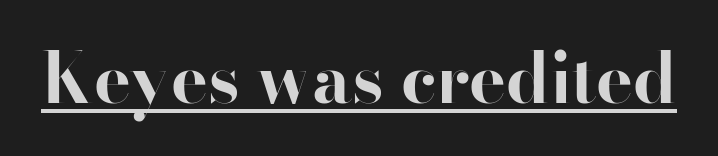
Q: Is the text bold? A: Yes.
Q: Is the text italic (slanted)? A: No, it is upright.
Q: Is the typeface a serif or a sans-serif typeface? A: Serif.
Q: Is the text underlined? A: Yes.
Q: Is the spacing between letters normal or unusually wide? A: Normal.
Q: Width (condensed, normal, or wide)? A: Normal.
Q: Stroke contrast? A: High.
Q: x-height? A: Small.
Q: Monospaced? A: No.
